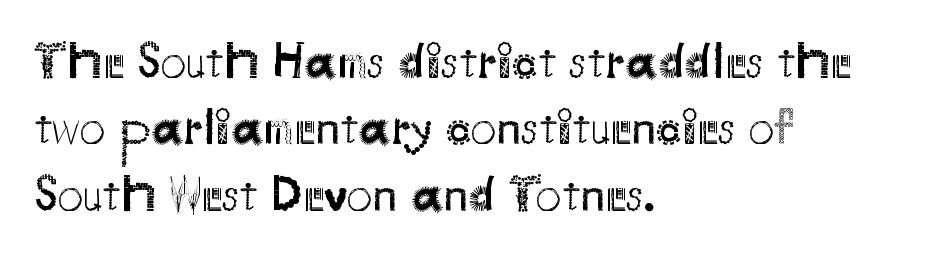
Tracking here is standard; glyphs follow each other at the usual distance. Only glyphs here, with clear space below each row. The rendering shows plain stroke endings on the letterforms — a sans-serif design. The typesetter chose a ragged-right arrangement here. Varying glyph widths throughout — classic text-font behaviour.
